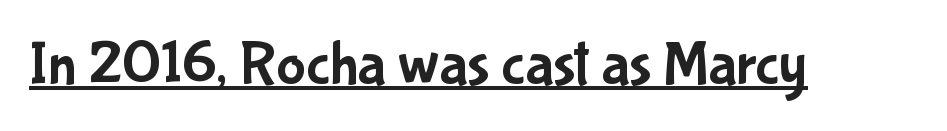
{"serif": "no", "italic": "no", "width": "condensed", "stroke_contrast": "low", "x_height": "medium", "monospaced": "no", "underline": "yes", "letter_spacing": "normal", "letter_spacing_em": 0.0, "glyph_px": 62}
